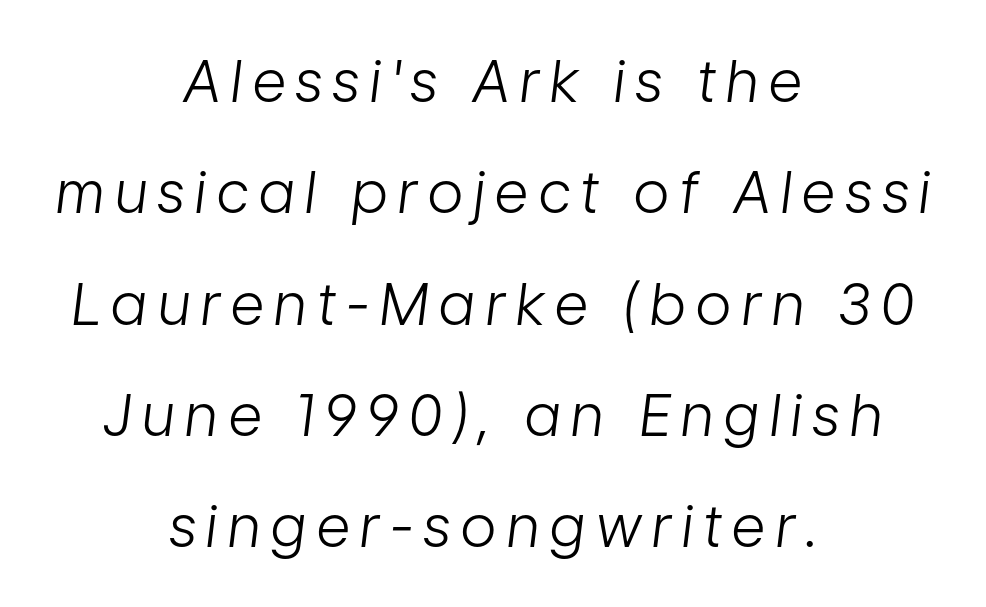
{"italic": "yes", "lean": "right", "slant_degrees": 7, "bold": "no", "weight": "light", "width": "condensed", "stroke_contrast": "low", "x_height": "medium", "monospaced": "no", "underline": "no", "align": "center", "line_spacing": "loose", "line_spacing_ratio": 1.92, "glyph_px": 58}
